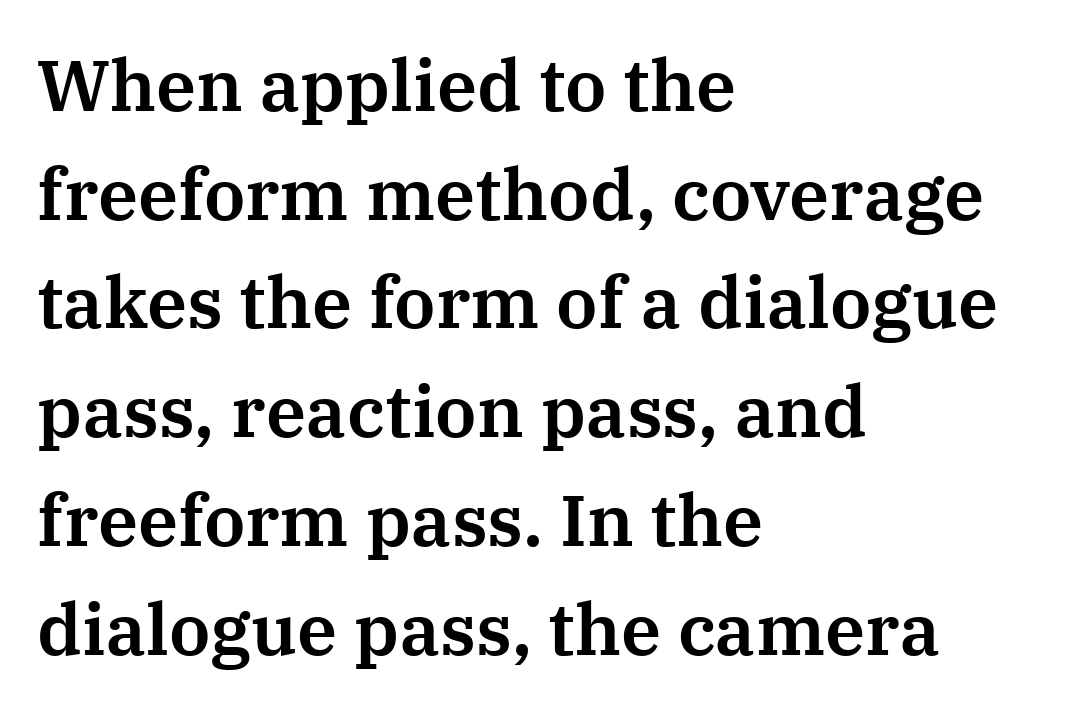
The image shows 72 px serif type, upright; set left-aligned, normal line spacing (1.51x), normal letter spacing, not underlined; medium stroke contrast and a medium x-height.
